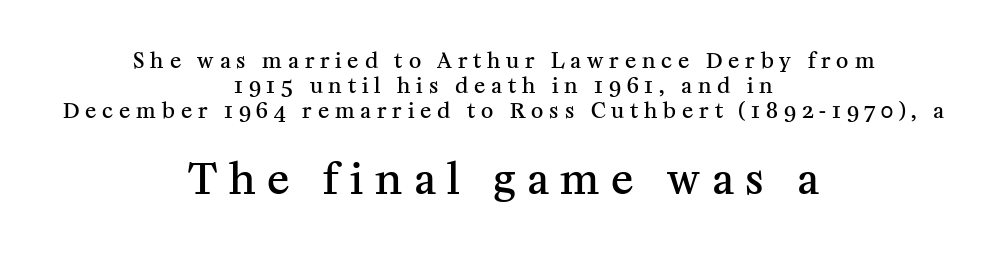
{"serif": "yes", "italic": "no", "bold": "semi", "weight": "semibold", "width": "normal", "stroke_contrast": "medium", "x_height": "medium", "monospaced": "no", "underline": "no", "align": "center", "line_spacing_ratio": 1.19, "letter_spacing": "wide", "letter_spacing_em": 0.28, "larger_block": "second", "size_ratio": 2.0, "glyph_px": 42}
